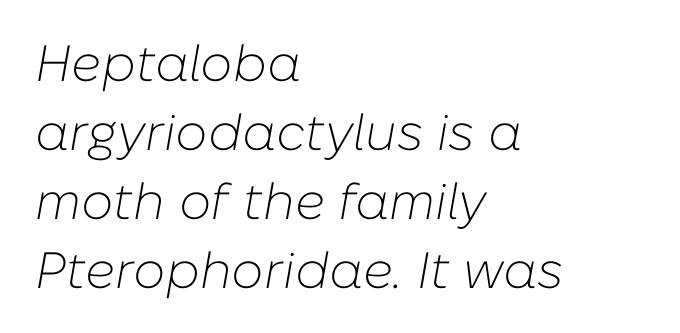
The image shows 51 px light type, italic (leaning right); set left-aligned, normal line spacing (1.35x), normal letter spacing, not underlined; low stroke contrast and a medium x-height.
